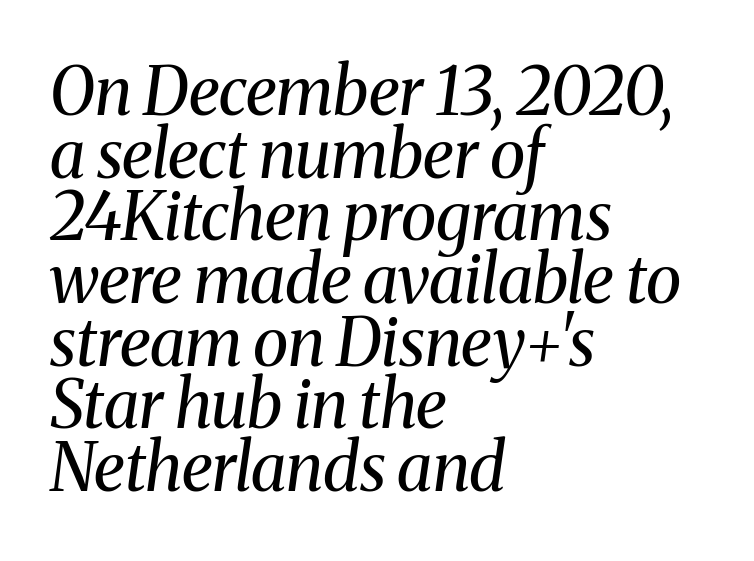
The image shows 66 px regular-weight serif type, italic (leaning right); set left-aligned, tight line spacing (0.95x), normal letter spacing, not underlined; medium stroke contrast and a medium x-height.
